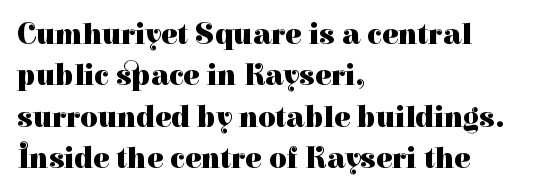
{"serif": "yes", "italic": "no", "bold": "yes", "weight": "heavy", "width": "normal", "stroke_contrast": "high", "x_height": "medium", "monospaced": "no", "underline": "no", "align": "left", "line_spacing": "normal", "line_spacing_ratio": 1.38, "letter_spacing": "normal", "letter_spacing_em": 0.0, "glyph_px": 30}
